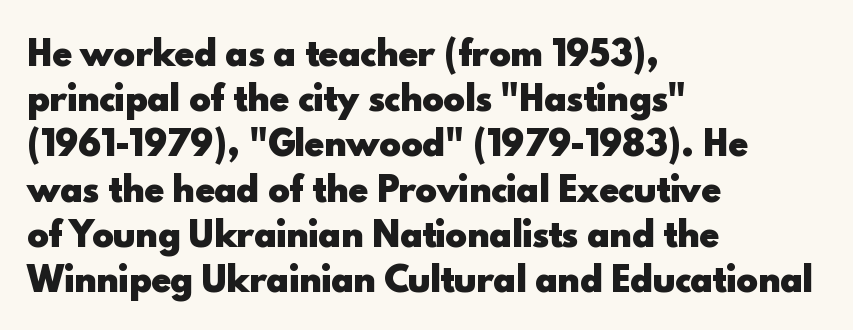
Q: Is the text bold? A: Yes.
Q: Is the text italic (slanted)? A: No, it is upright.
Q: Is the typeface a serif or a sans-serif typeface? A: Sans-serif.
Q: Is the text underlined? A: No.
Q: How is the paragraph aligned? A: Left-aligned.
Q: Is the spacing between letters normal or unusually wide? A: Normal.
Q: Is the spacing between lines tight, normal or loose? A: Normal.
Q: Width (condensed, normal, or wide)? A: Normal.
Q: x-height? A: Small.
Q: Monospaced? A: No.
